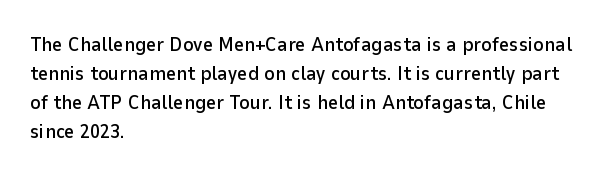
The image shows 20 px text type, upright; set left-aligned, normal line spacing (1.45x), normal letter spacing, not underlined.
